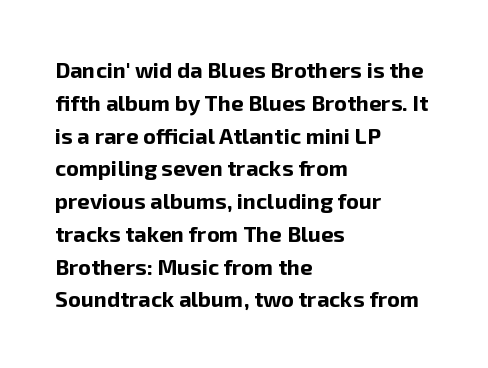
Nobody touched the tracking dial on this one. Alignment: flush left. Tall strokes in this sample are plumb rather than angled. Weight: bold.
